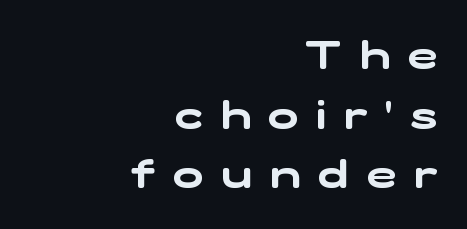
{"serif": "no", "width": "wide", "stroke_contrast": "low", "x_height": "medium", "monospaced": "no", "underline": "no", "align": "right", "line_spacing": "normal", "line_spacing_ratio": 1.49, "letter_spacing": "wide", "letter_spacing_em": 0.45, "glyph_px": 40}
